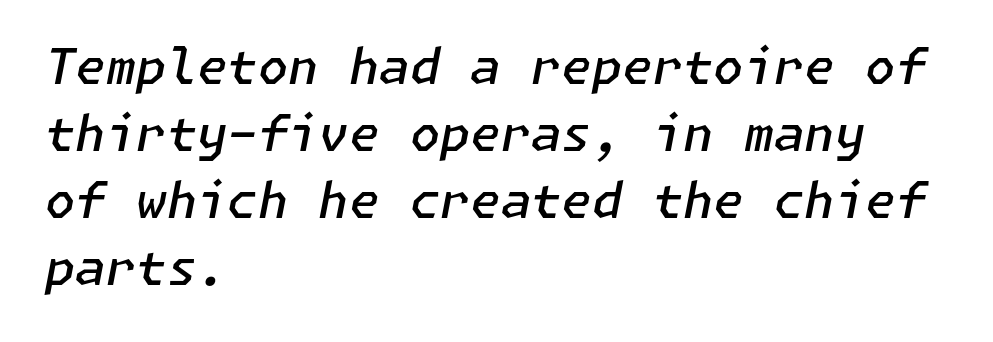
Q: Is the text bold? A: Semi-bold.
Q: Is the text italic (slanted)? A: Yes, it leans right by about 11 degrees.
Q: Is the text underlined? A: No.
Q: How is the paragraph aligned? A: Left-aligned.
Q: Is the spacing between letters normal or unusually wide? A: Normal.
Q: Is the spacing between lines tight, normal or loose? A: Normal.
Q: Width (condensed, normal, or wide)? A: Normal.
Q: Stroke contrast? A: Low.
Q: x-height? A: Medium.
